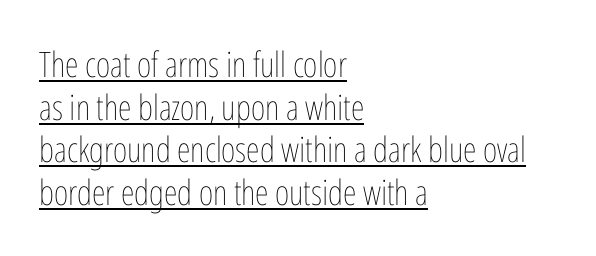
Left-aligned paragraph, ragged on the right. Italic: no, the glyphs are upright roman. The passage shown is typed in a proportional face where columns would drift. Heaviness? Minimal to ordinary, like unemphasized prose. Honestly, the letter spacing is just normal — you wouldn't notice it.
